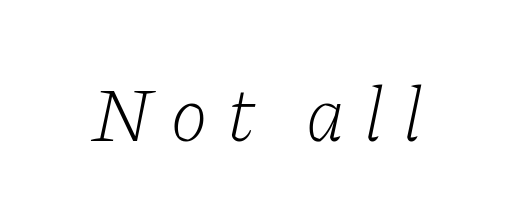
The font sits on the lighter half of the weight spectrum, regular included. The passage shown is typed in a proportional face where columns would drift. What stands out about the letter spacing? Its width — letters are far apart. Each row of text sits above clean, open space. Stroke terminals: seriffed.
